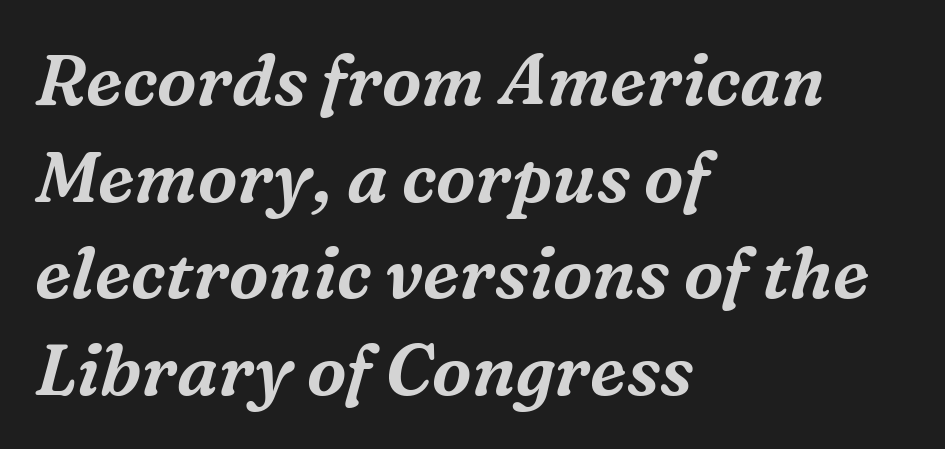
The image shows 71 px serif type, italic (leaning right); set left-aligned, normal line spacing (1.36x), normal letter spacing, not underlined; medium stroke contrast and a medium x-height.
